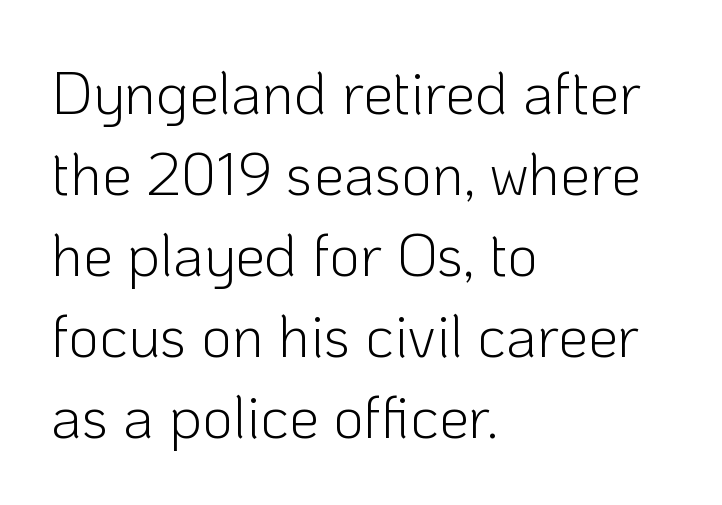
Q: Is the text bold? A: No.
Q: Is the text italic (slanted)? A: No, it is upright.
Q: Is the typeface a serif or a sans-serif typeface? A: Sans-serif.
Q: Is the text underlined? A: No.
Q: How is the paragraph aligned? A: Left-aligned.
Q: Is the spacing between letters normal or unusually wide? A: Normal.
Q: Is the spacing between lines tight, normal or loose? A: Normal.
Q: Width (condensed, normal, or wide)? A: Normal.
Q: Stroke contrast? A: Low.
Q: x-height? A: Medium.
Q: Monospaced? A: No.
